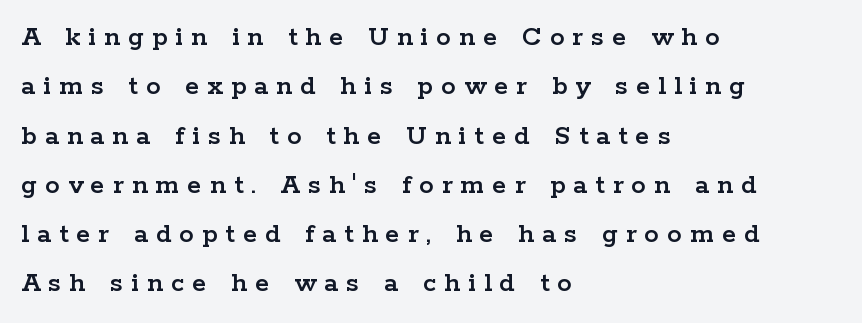
Q: Is the text italic (slanted)? A: No, it is upright.
Q: Is the typeface a serif or a sans-serif typeface? A: Serif.
Q: Is the text underlined? A: No.
Q: How is the paragraph aligned? A: Left-aligned.
Q: Is the spacing between letters normal or unusually wide? A: Unusually wide.
Q: Is the spacing between lines tight, normal or loose? A: Normal.
Q: Width (condensed, normal, or wide)? A: Wide.
Q: Stroke contrast? A: Low.
Q: x-height? A: Medium.
Q: Monospaced? A: No.
